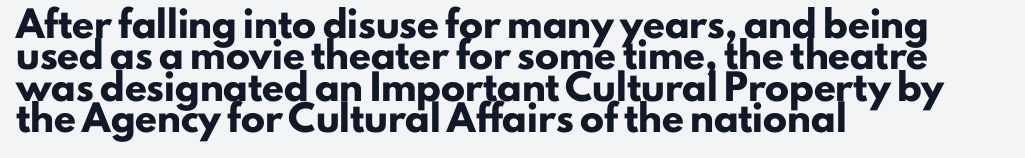
Q: Is the text bold? A: Yes.
Q: Is the text italic (slanted)? A: No, it is upright.
Q: Is the text underlined? A: No.
Q: How is the paragraph aligned? A: Left-aligned.
Q: Is the spacing between letters normal or unusually wide? A: Normal.
Q: Is the spacing between lines tight, normal or loose? A: Normal.
